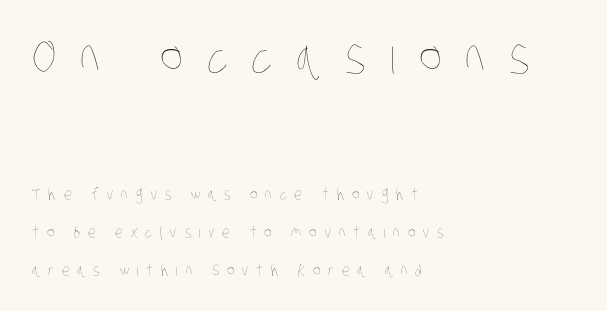
Which chunk is bigger? The first one — the top block dwarfs the bottom. This rendering features lettering with no underline. Students, observe: this is what heavily led, spacious text looks like. Compared with a typical body face, this is equally light or lighter still. Compared with typical body copy, the letter spacing here is much looser. Horizontal alignment here is leftward, the default for most running prose.
